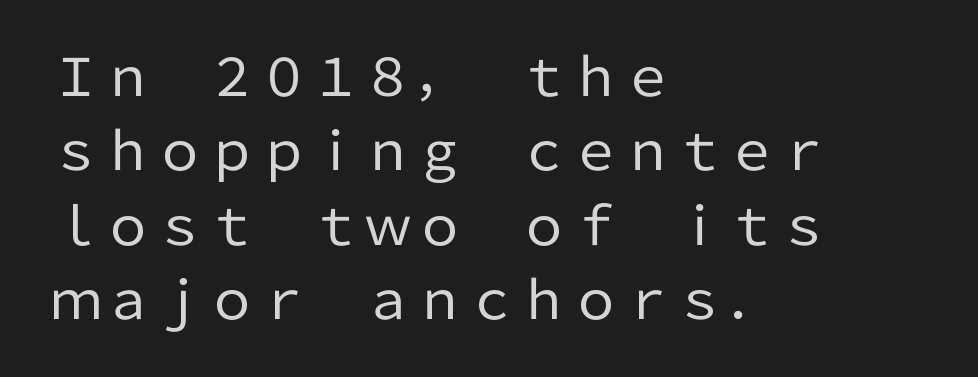
{"serif": "no", "italic": "no", "bold": "no", "weight": "regular", "width": "normal", "stroke_contrast": "low", "x_height": "medium", "monospaced": "no", "underline": "no", "align": "left", "line_spacing": "normal", "line_spacing_ratio": 1.43, "letter_spacing": "normal", "letter_spacing_em": 0.0, "glyph_px": 52}
